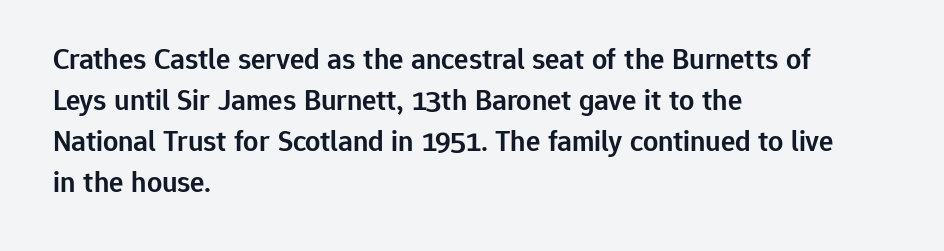
Q: Is the text bold? A: Semi-bold.
Q: Is the text italic (slanted)? A: No, it is upright.
Q: Is the typeface a serif or a sans-serif typeface? A: Sans-serif.
Q: Is the text underlined? A: No.
Q: How is the paragraph aligned? A: Left-aligned.
Q: Is the spacing between letters normal or unusually wide? A: Normal.
Q: Is the spacing between lines tight, normal or loose? A: Normal.
Q: Width (condensed, normal, or wide)? A: Normal.
Q: Stroke contrast? A: Low.
Q: x-height? A: Medium.
Q: Monospaced? A: No.
